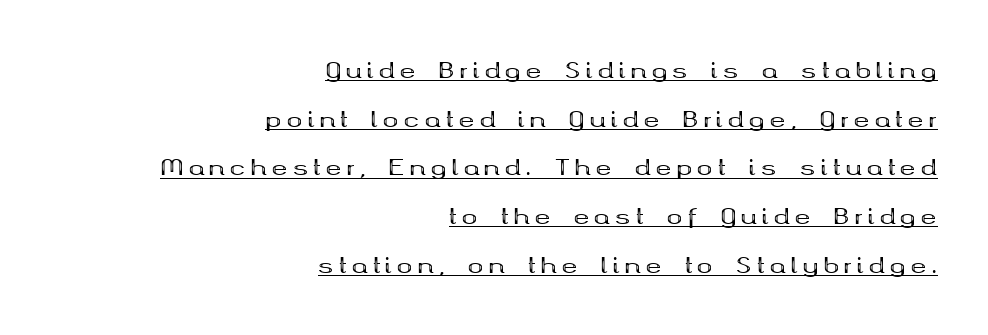
All the whitespace from short lines collects on the left. Plenty of ink on the page — the face is bold. The face used here appears with an underline applied. The specimen reads as upright at a glance. A typesetter would call this leading open, well beyond the default.
